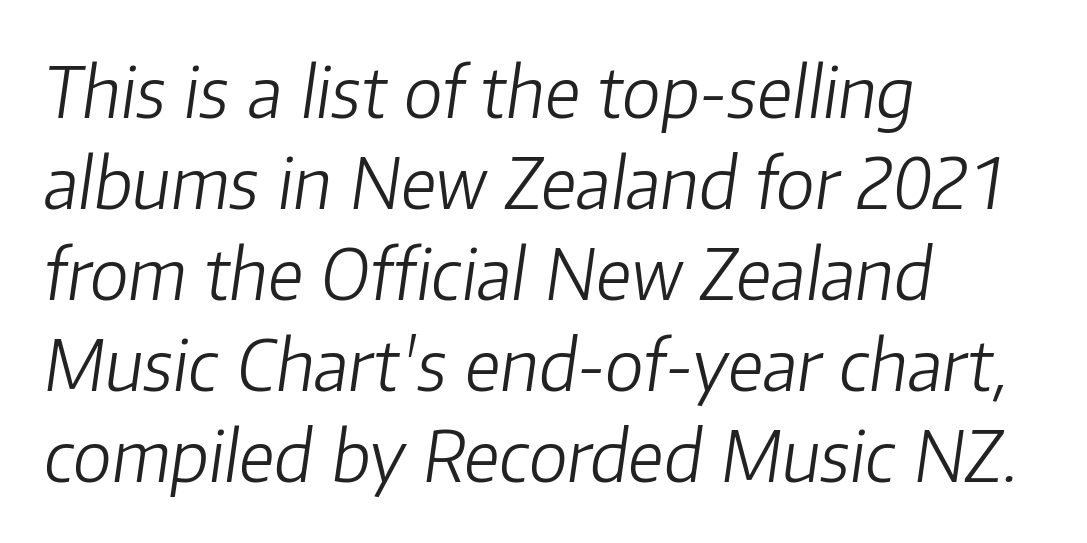
The image shows 70 px light type, italic (leaning right); set left-aligned, normal line spacing (1.3x), normal letter spacing, not underlined; low stroke contrast and a medium x-height.
